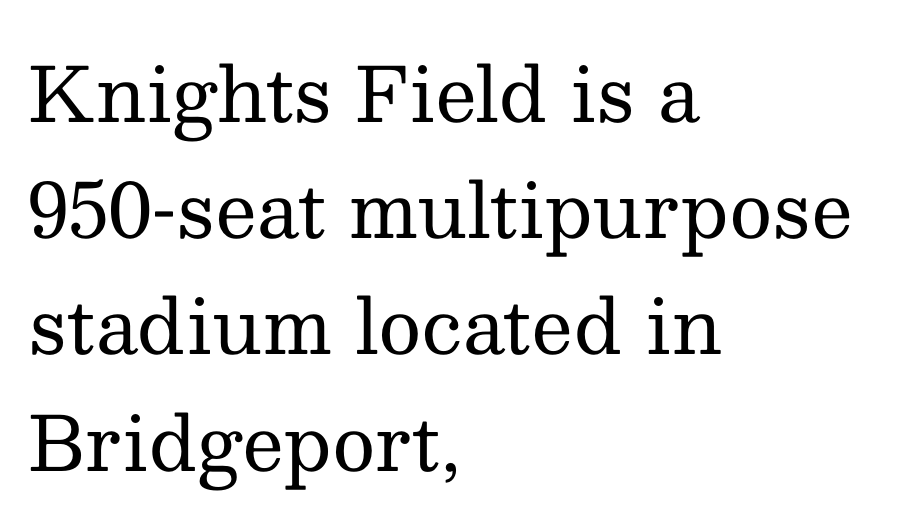
{"serif": "yes", "italic": "no", "bold": "no", "weight": "regular", "width": "normal", "stroke_contrast": "medium", "x_height": "medium", "monospaced": "no", "underline": "no", "align": "left", "line_spacing": "normal", "line_spacing_ratio": 1.55, "letter_spacing": "normal", "letter_spacing_em": 0.0, "glyph_px": 75}
